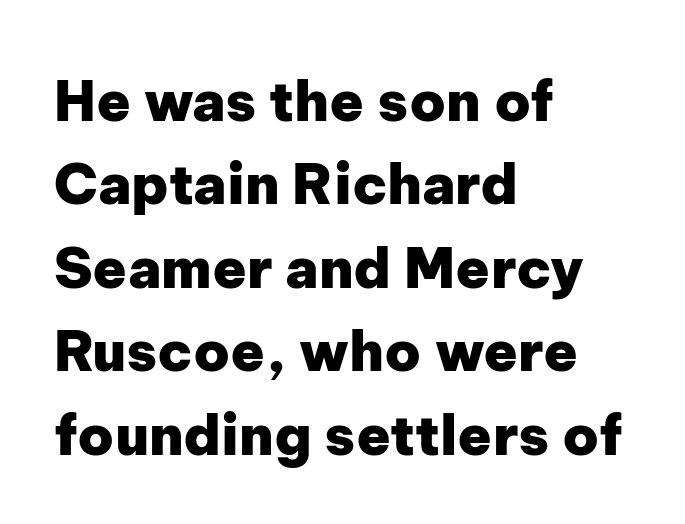
Q: Is the text bold? A: Yes.
Q: Is the text italic (slanted)? A: No, it is upright.
Q: Is the typeface a serif or a sans-serif typeface? A: Sans-serif.
Q: Is the text underlined? A: No.
Q: How is the paragraph aligned? A: Left-aligned.
Q: Is the spacing between letters normal or unusually wide? A: Normal.
Q: Is the spacing between lines tight, normal or loose? A: Normal.
Q: Width (condensed, normal, or wide)? A: Normal.
Q: Stroke contrast? A: Low.
Q: x-height? A: Medium.
Q: Monospaced? A: No.
